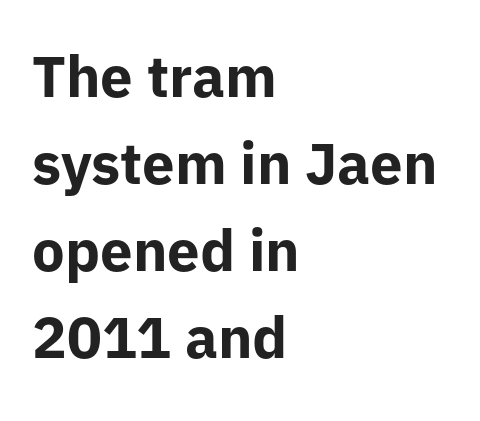
The image shows 58 px bold sans-serif type, upright; set left-aligned, normal line spacing (1.5x), normal letter spacing, not underlined; low stroke contrast and a medium x-height.
